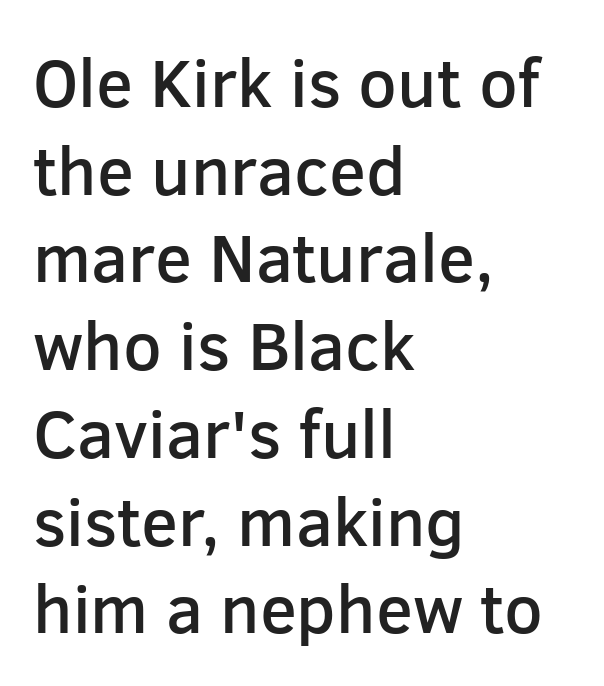
Nope, not italic — everything's standing straight. Each letter keeps its own natural width here, so spacing adapts to shape. The face used here is rendered with its standard letterfit. Quick note: underline off.
